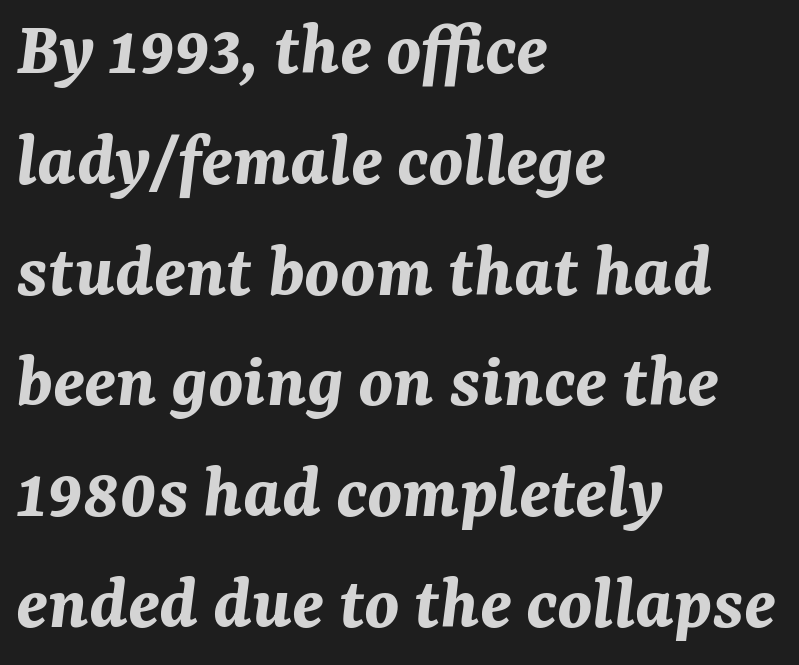
Slant detected: the letters are inclined. The face used here is proportionally spaced, like ordinary book or web type. I'd describe the lettering as bold — thick and assertive. Leftover space on each line is placed entirely after the last word. Check under the words: just untouched page.
